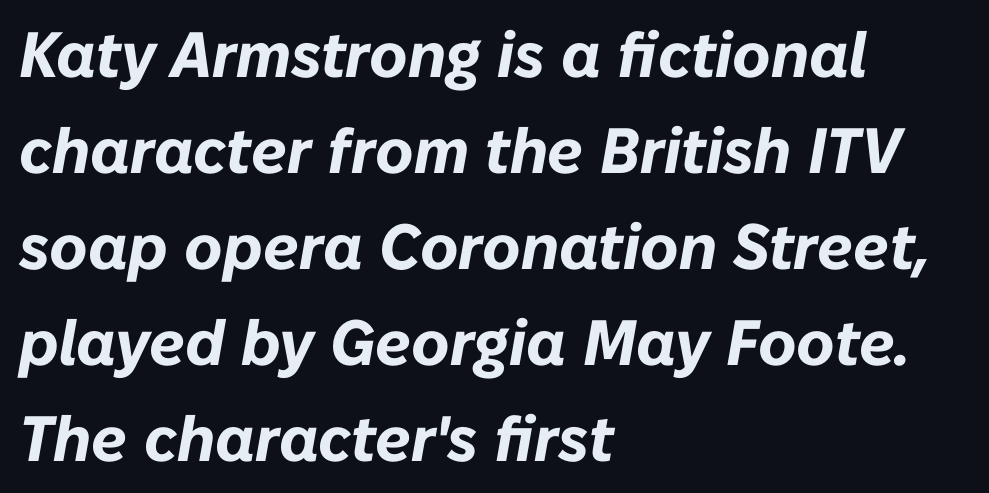
{"italic": "yes", "lean": "right", "slant_degrees": 10, "bold": "yes", "weight": "bold", "width": "normal", "stroke_contrast": "low", "x_height": "medium", "monospaced": "no", "underline": "no", "align": "left", "line_spacing": "normal", "line_spacing_ratio": 1.5, "letter_spacing": "normal", "letter_spacing_em": 0.0, "glyph_px": 64}
